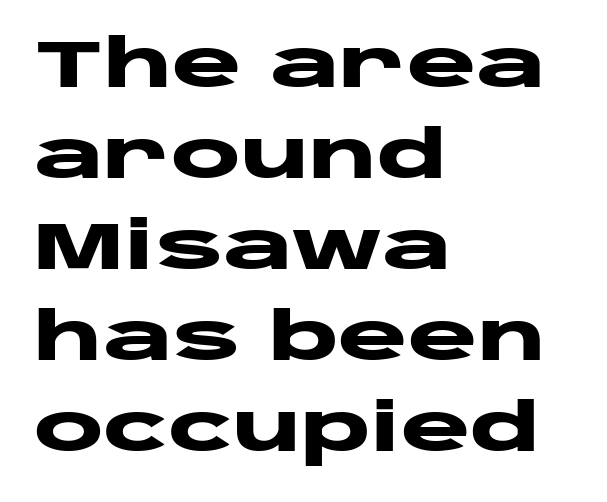
Q: Is the text bold? A: Yes.
Q: Is the text italic (slanted)? A: No, it is upright.
Q: Is the typeface a serif or a sans-serif typeface? A: Sans-serif.
Q: Is the text underlined? A: No.
Q: How is the paragraph aligned? A: Left-aligned.
Q: Is the spacing between letters normal or unusually wide? A: Normal.
Q: Is the spacing between lines tight, normal or loose? A: Normal.
Q: Width (condensed, normal, or wide)? A: Wide.
Q: Stroke contrast? A: Low.
Q: x-height? A: Large.
Q: Monospaced? A: No.
